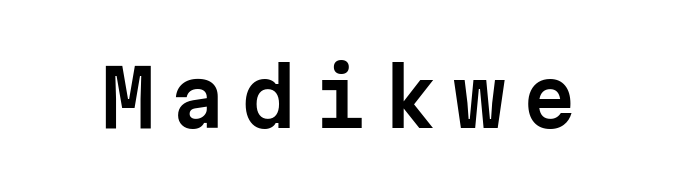
Q: Is the text italic (slanted)? A: No, it is upright.
Q: Is the typeface a serif or a sans-serif typeface? A: Sans-serif.
Q: Is the text underlined? A: No.
Q: Is the spacing between letters normal or unusually wide? A: Unusually wide.
Q: Width (condensed, normal, or wide)? A: Normal.
Q: Stroke contrast? A: Low.
Q: x-height? A: Medium.
Q: Monospaced? A: Yes.
